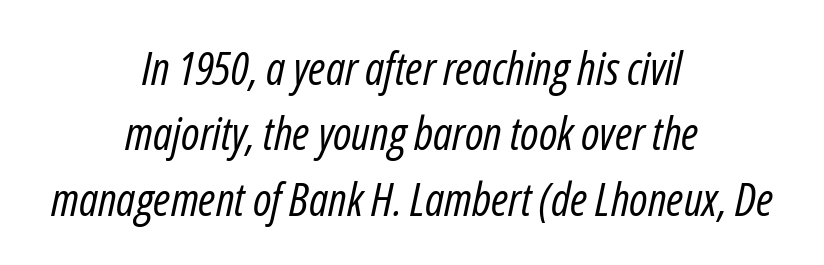
{"italic": "yes", "lean": "right", "slant_degrees": 12, "bold": "no", "weight": "regular", "width": "condensed", "stroke_contrast": "low", "x_height": "medium", "monospaced": "no", "underline": "no", "align": "center", "line_spacing": "normal", "line_spacing_ratio": 1.42, "letter_spacing": "normal", "letter_spacing_em": 0.0, "glyph_px": 46}
